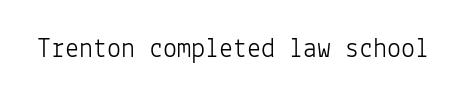
The image shows 28 px light sans-serif type, upright, monospaced; set normal letter spacing, not underlined; low stroke contrast and a medium x-height.
